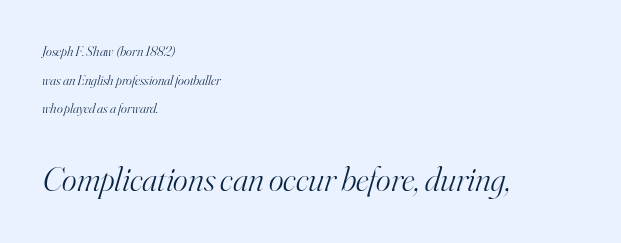
The image shows 35 px light serif type, italic (leaning right); set left-aligned, loose line spacing (2.05x), normal letter spacing, not underlined; the second (bottom) block is 2.5x larger; high stroke contrast and a small x-height.
